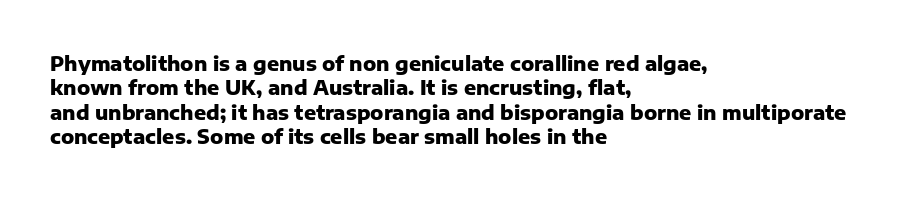
{"italic": "no", "bold": "yes", "underline": "no", "align": "left", "line_spacing_ratio": 1.22, "letter_spacing": "normal", "letter_spacing_em": 0.0, "glyph_px": 20}
